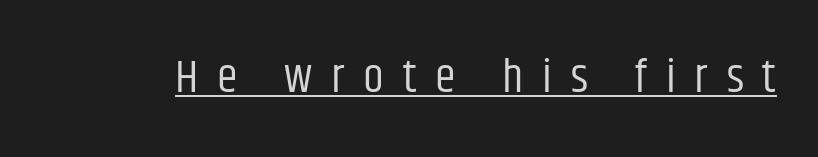
Q: Is the text bold? A: No.
Q: Is the text italic (slanted)? A: No, it is upright.
Q: Is the typeface a serif or a sans-serif typeface? A: Sans-serif.
Q: Is the text underlined? A: Yes.
Q: Is the spacing between letters normal or unusually wide? A: Unusually wide.
Q: Width (condensed, normal, or wide)? A: Condensed.
Q: Stroke contrast? A: Low.
Q: x-height? A: Large.
Q: Monospaced? A: No.
